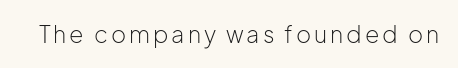
Q: Is the text bold? A: No.
Q: Is the text italic (slanted)? A: No, it is upright.
Q: Is the text underlined? A: No.
